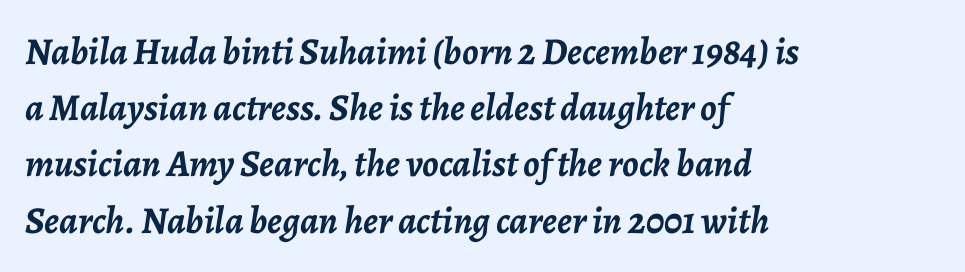
If you drew a ruler down the left edge, every line would touch it. Students, observe: this is what conventionally led text looks like. Compared with an ordinary text face, these strokes are far heavier — a full bold. Tall strokes in this sample are angled rather than plumb.
